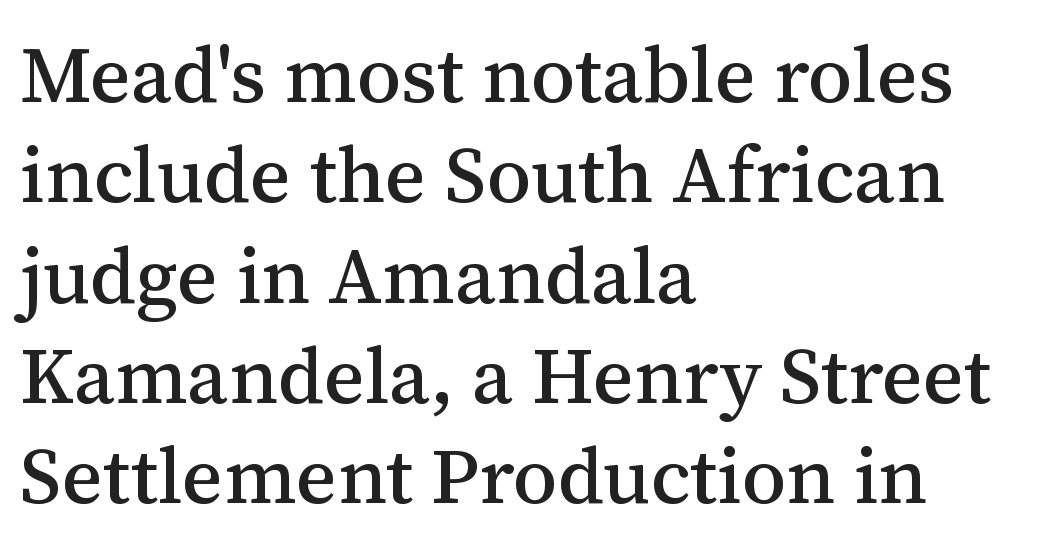
The image shows 79 px serif type, upright; set left-aligned, normal line spacing (1.27x), normal letter spacing, not underlined; medium stroke contrast and a medium x-height.
